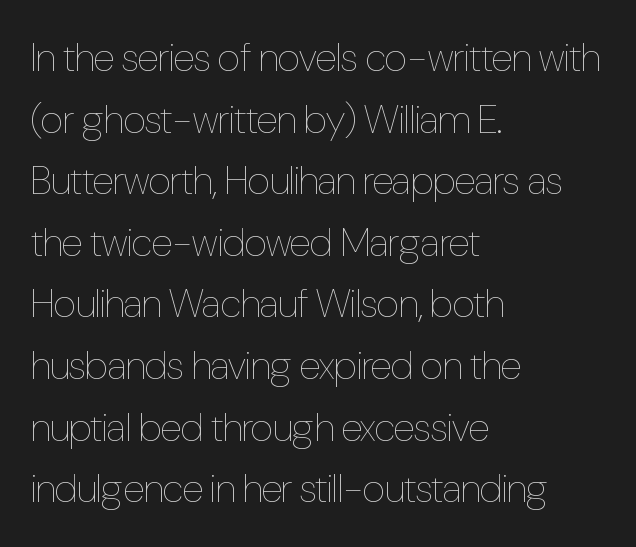
Q: Is the text bold? A: No.
Q: Is the text italic (slanted)? A: No, it is upright.
Q: Is the text underlined? A: No.
Q: How is the paragraph aligned? A: Left-aligned.
Q: Is the spacing between letters normal or unusually wide? A: Normal.
Q: Is the spacing between lines tight, normal or loose? A: Normal.
Q: Width (condensed, normal, or wide)? A: Condensed.
Q: Stroke contrast? A: Low.
Q: x-height? A: Medium.
Q: Monospaced? A: No.
